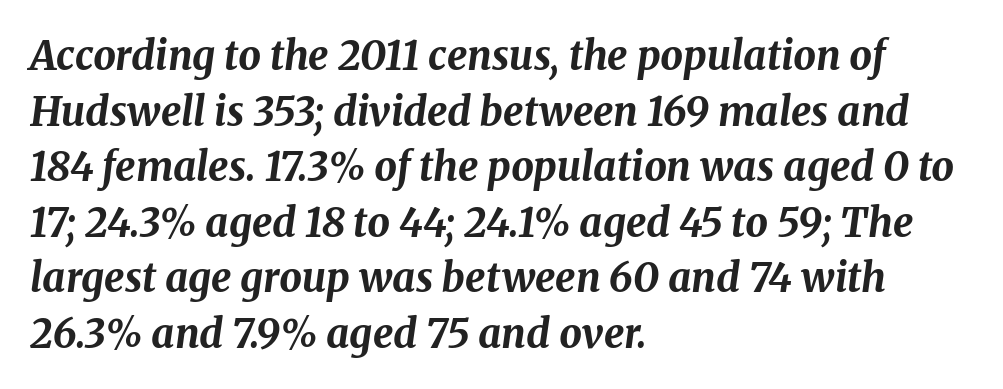
The image shows 40 px bold type, italic (leaning right); set left-aligned, normal line spacing (1.39x), normal letter spacing, not underlined; medium stroke contrast and a medium x-height.
